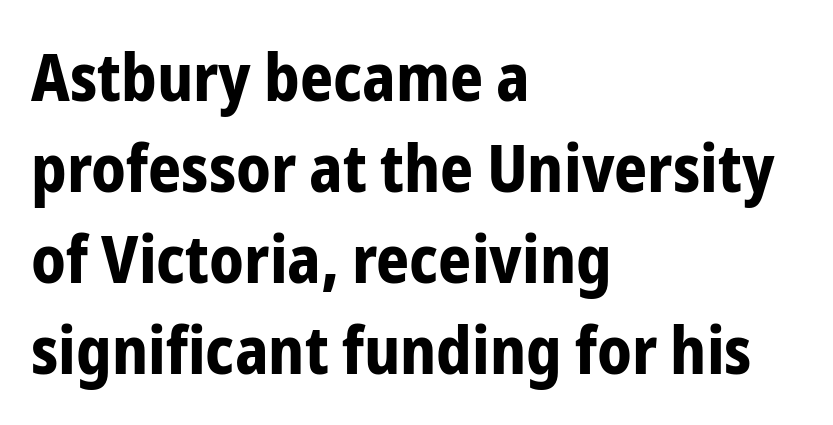
Does the lettering tilt? It doesn't — this is upright. Font category for this specimen: sans-serif. The block of text has a typical density, with ordinary space between rows. In CSS terms this would be text-align: left. Is the type bold? Yes — the strokes are clearly thick and heavy.
